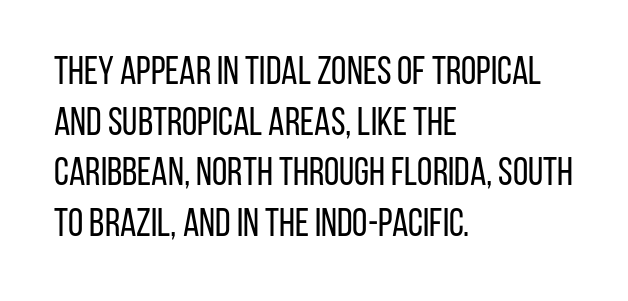
The typesetting does not lean heavy: it is not bold. The characters display no serif detailing; their extremities are plain. The space beneath each line is pristine and unruled. Vertical strokes here are truly vertical. Notice how the passage keeps a crisp vertical edge on the left only. The face used here is proportionally spaced, like ordinary book or web type.
